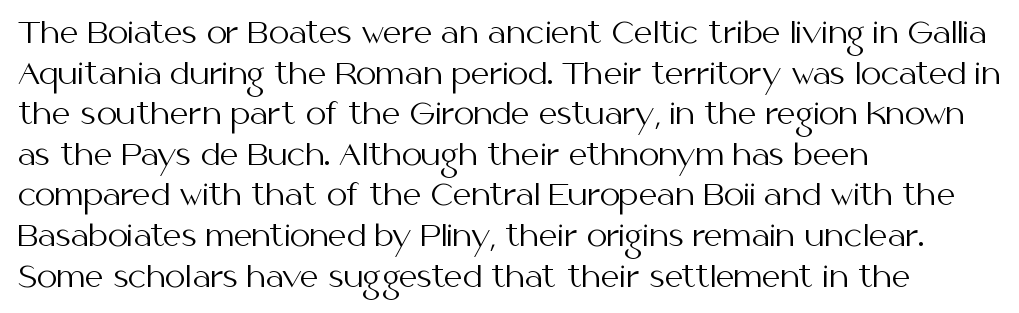
The image shows 29 px regular-weight sans-serif type, upright; set left-aligned, normal line spacing (1.4x), normal letter spacing, not underlined; medium stroke contrast and a medium x-height.
